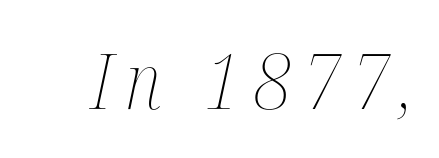
Check under the words: just untouched page. Rendered with sloped, italic letterforms. Heaviness? Minimal to ordinary, like unemphasized prose. Here the designer chose a conventional face with non-uniform glyph widths.
